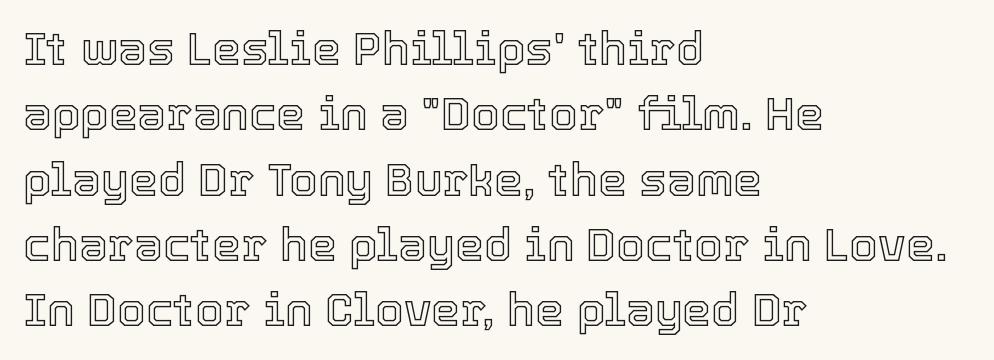
{"italic": "no", "width": "normal", "x_height": "medium", "monospaced": "no", "underline": "no", "align": "left", "line_spacing": "normal", "line_spacing_ratio": 1.42, "letter_spacing": "normal", "letter_spacing_em": 0.0, "glyph_px": 46}
